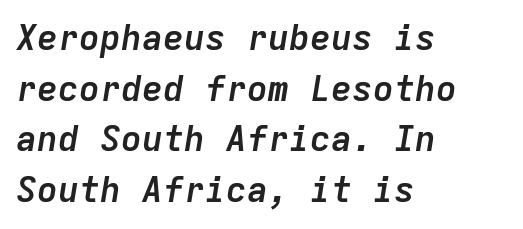
The image shows 35 px semibold type, italic (leaning right), monospaced; set left-aligned, normal line spacing (1.45x), normal letter spacing, not underlined; low stroke contrast and a medium x-height.
